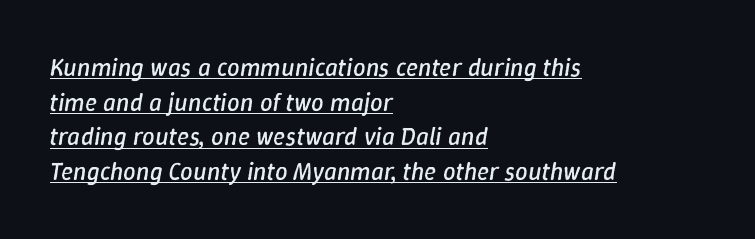
A classic flush-left, rag-right setting is used for this passage. This is oblique type, the kind used for emphasis or titles. The designer left line spacing at the default. Looks like someone drew a line under every word here. The letterforms sit shoulder to shoulder at normal distance.
